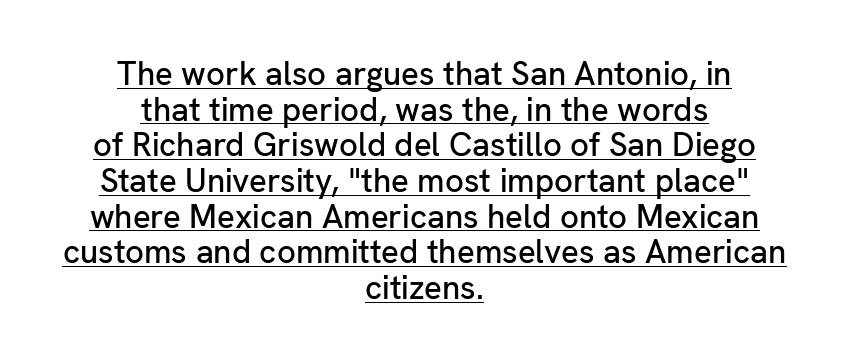
A typesetter would label this face a sans. Characters remain perfectly vertical along every line. Typeset on center — no edge is straight. Each letter keeps its own natural width here, so spacing adapts to shape. The rendering uses a small line-height, squeezing the rows. Is there an underline? Yes — a line sits under the letters.
